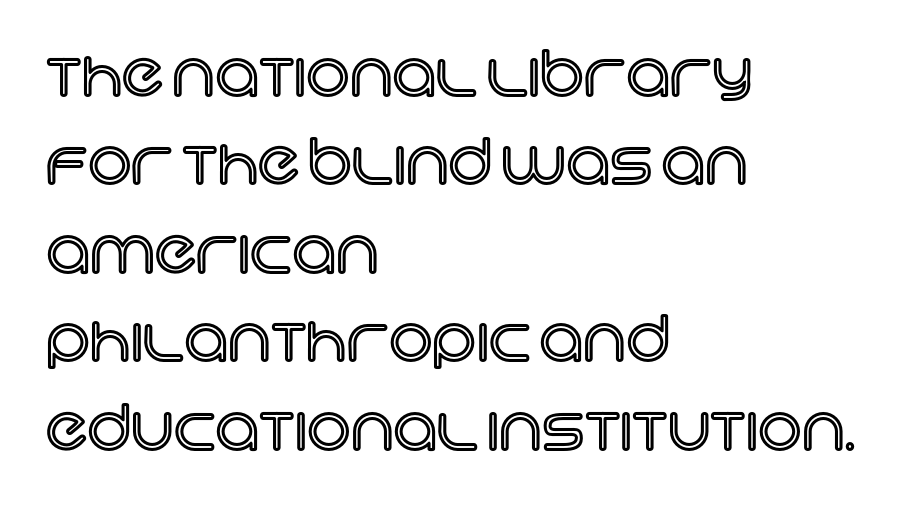
The image shows 61 px text type, upright; set left-aligned, normal line spacing (1.45x), normal letter spacing, not underlined; a large x-height.
